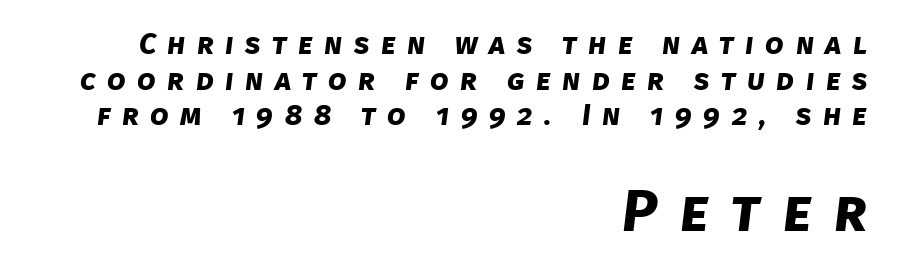
{"serif": "no", "bold": "yes", "weight": "bold", "width": "normal", "stroke_contrast": "low", "x_height": "large", "monospaced": "no", "underline": "no", "align": "right", "line_spacing_ratio": 1.19, "letter_spacing": "wide", "letter_spacing_em": 0.38, "larger_block": "second", "size_ratio": 1.97, "glyph_px": 59}
